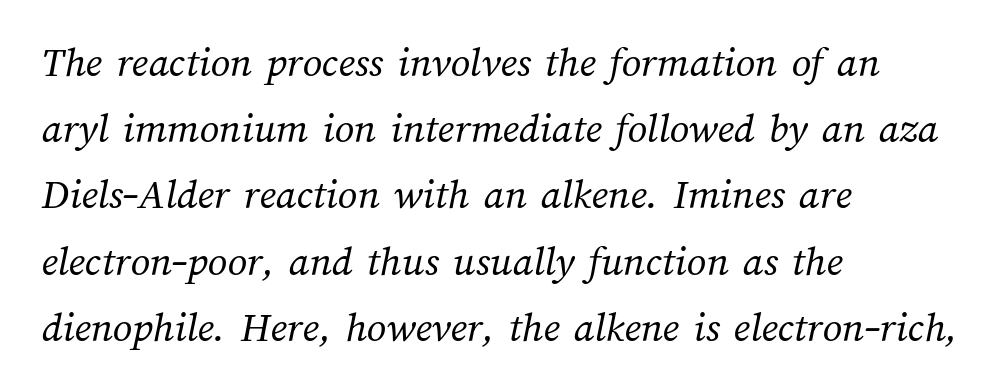
The image shows 43 px regular-weight type; set left-aligned, normal line spacing (1.54x), normal letter spacing, not underlined; medium stroke contrast and a medium x-height.
